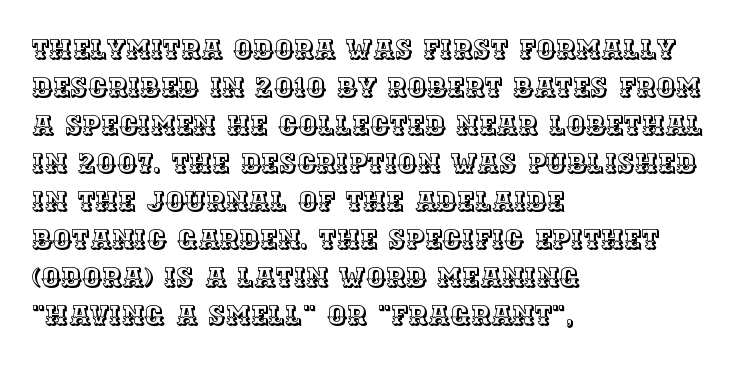
The image shows 27 px text type, upright; set left-aligned, normal line spacing (1.41x), normal letter spacing, not underlined.
